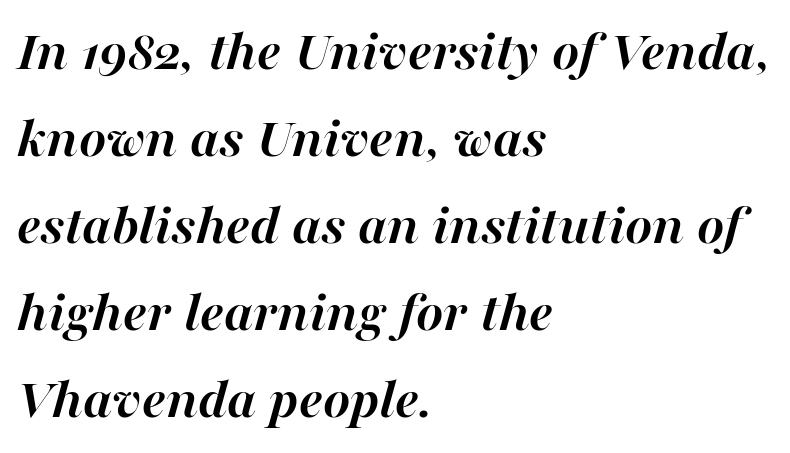
Q: Is the text bold? A: Yes.
Q: Is the text italic (slanted)? A: Yes, it leans right by about 16 degrees.
Q: Is the text underlined? A: No.
Q: How is the paragraph aligned? A: Left-aligned.
Q: Is the spacing between letters normal or unusually wide? A: Normal.
Q: Is the spacing between lines tight, normal or loose? A: Normal.
Q: Width (condensed, normal, or wide)? A: Normal.
Q: Stroke contrast? A: High.
Q: x-height? A: Medium.
Q: Monospaced? A: No.
